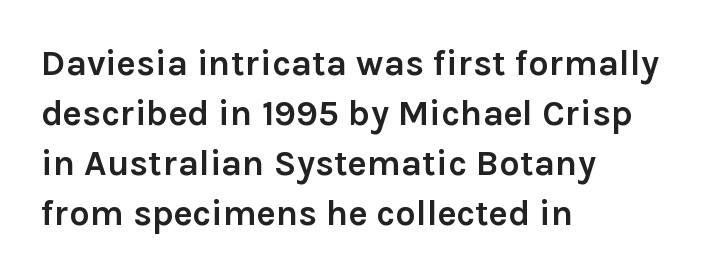
{"serif": "no", "italic": "no", "bold": "yes", "weight": "semibold", "width": "normal", "x_height": "medium", "monospaced": "no", "underline": "no", "align": "left", "line_spacing": "normal", "line_spacing_ratio": 1.39, "letter_spacing": "normal", "letter_spacing_em": 0.0, "glyph_px": 36}
